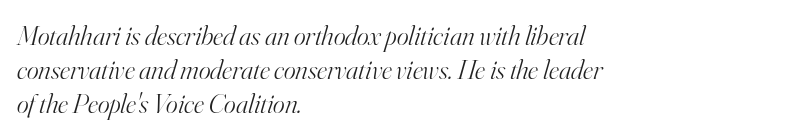
The passage shown is not bold in any degree. The gaps between neighbouring characters are ordinary and unremarkable. Underlining? Definitely not there. Notice how the passage keeps a crisp vertical edge on the left only.
